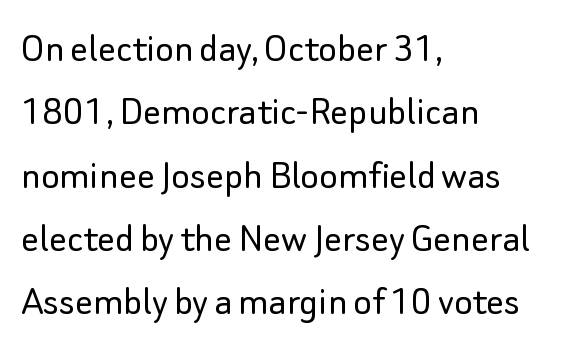
Clear beneath every line of the passage. Casual observation: everything's shoved over to the left. Here the glyphs are tracked normally, forming tight word shapes. A normal amount of white space separates one row of letters from the next. The font is comparable to plain body text, perhaps lighter.
